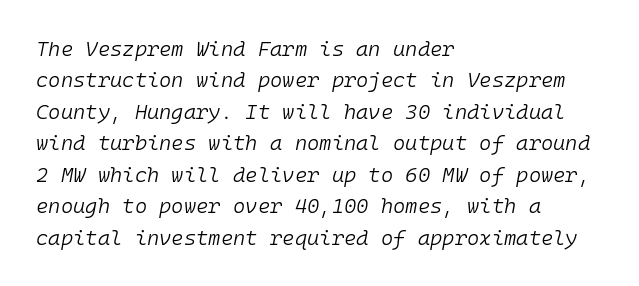
Q: Is the text bold? A: No.
Q: Is the text italic (slanted)? A: Yes, it leans right by about 10 degrees.
Q: Is the text underlined? A: No.
Q: How is the paragraph aligned? A: Left-aligned.
Q: Is the spacing between letters normal or unusually wide? A: Normal.
Q: Is the spacing between lines tight, normal or loose? A: Normal.
